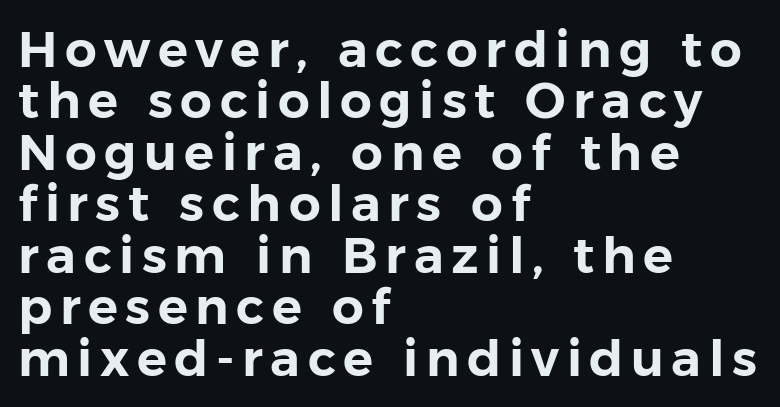
Successive baselines arrive quickly, one right under another. Typeset ragged right — the left edge is the straight one. The rendering shows plain stroke endings on the letterforms — a sans-serif design. You could not count columns in this text — the font is proportionally spaced. Glance below the letters and you will spot only blank space.
